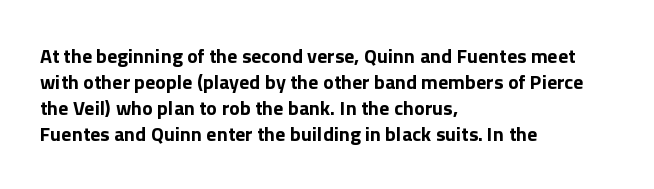
Q: Is the text bold? A: Yes.
Q: Is the text italic (slanted)? A: No, it is upright.
Q: Is the text underlined? A: No.
Q: How is the paragraph aligned? A: Left-aligned.
Q: Is the spacing between letters normal or unusually wide? A: Normal.
Q: Is the spacing between lines tight, normal or loose? A: Normal.
